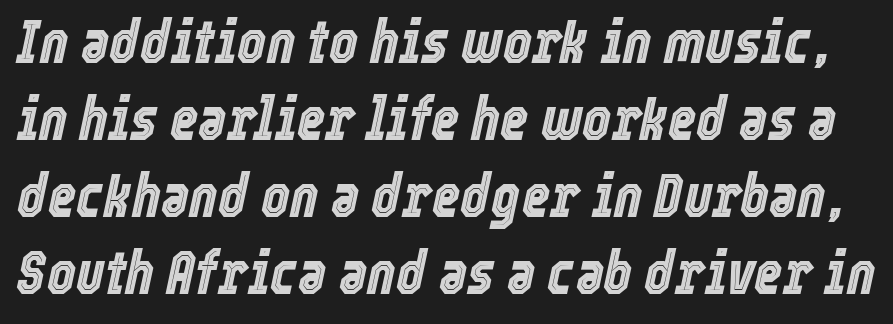
{"italic": "yes", "lean": "right", "slant_degrees": 12, "width": "condensed", "x_height": "medium", "monospaced": "no", "underline": "no", "line_spacing": "normal", "line_spacing_ratio": 1.26, "letter_spacing": "normal", "letter_spacing_em": 0.0, "glyph_px": 61}
